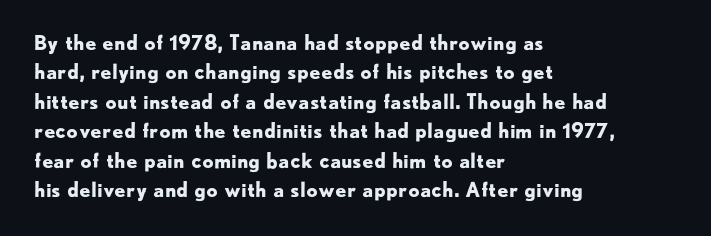
The image shows 20 px bold type, upright; set left-aligned, normal line spacing (1.47x), normal letter spacing, not underlined.
